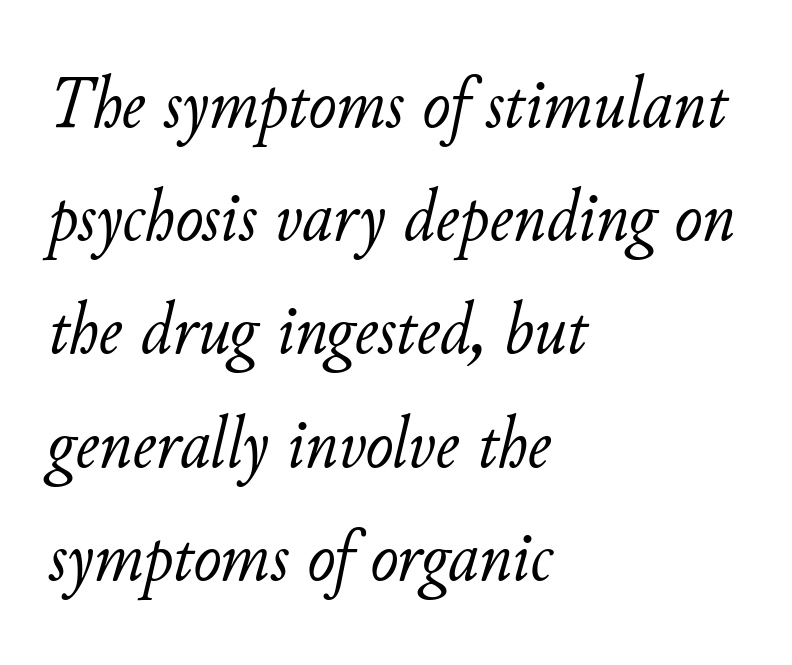
{"italic": "yes", "lean": "right", "slant_degrees": 11, "bold": "no", "weight": "light", "width": "normal", "stroke_contrast": "low", "x_height": "small", "monospaced": "no", "underline": "no", "align": "left", "line_spacing": "normal", "line_spacing_ratio": 1.51, "letter_spacing": "normal", "letter_spacing_em": 0.0, "glyph_px": 75}
